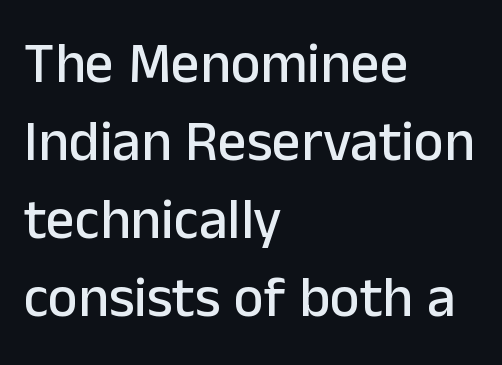
The specimen reads as upright at a glance. These lines keep a tight, regular rhythm from letter to letter. All the whitespace from short lines collects on the right. Regular leading. Descender tails drop into unmarked territory.
